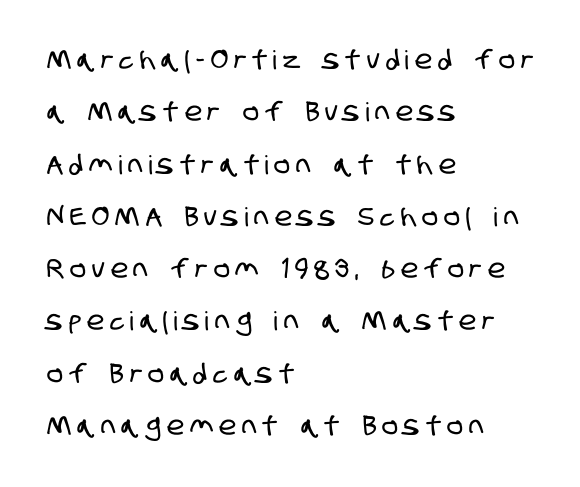
The image shows 26 px text type; set left-aligned, loose line spacing (2.01x), unusually wide letter spacing (+0.24 em), not underlined.
